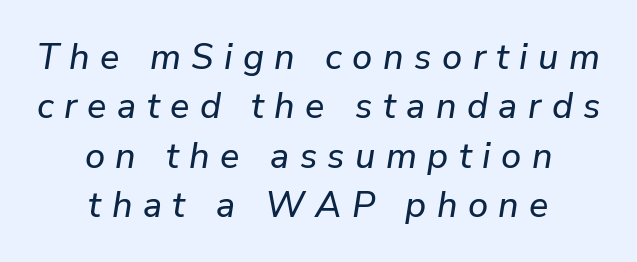
{"italic": "yes", "lean": "right", "slant_degrees": 9, "width": "normal", "stroke_contrast": "low", "x_height": "medium", "monospaced": "no", "underline": "no", "align": "center", "line_spacing": "normal", "line_spacing_ratio": 1.37, "letter_spacing": "wide", "letter_spacing_em": 0.29, "glyph_px": 36}
